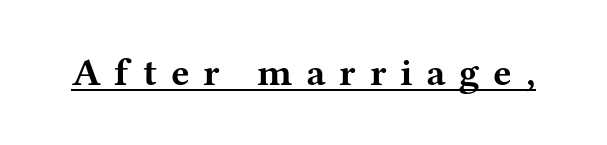
The image shows 39 px bold, wide serif type, upright; set unusually wide letter spacing (+0.35 em), underlined; medium stroke contrast and a medium x-height.
